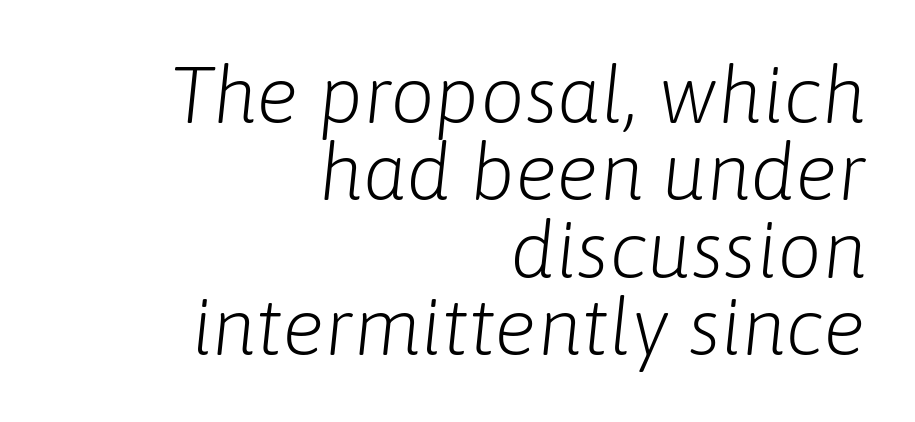
Q: Is the text bold? A: No.
Q: Is the text italic (slanted)? A: Yes, it leans right by about 6 degrees.
Q: Is the text underlined? A: No.
Q: How is the paragraph aligned? A: Right-aligned.
Q: Is the spacing between letters normal or unusually wide? A: Normal.
Q: Is the spacing between lines tight, normal or loose? A: Tight.
Q: Width (condensed, normal, or wide)? A: Normal.
Q: Stroke contrast? A: Low.
Q: x-height? A: Medium.
Q: Monospaced? A: No.
